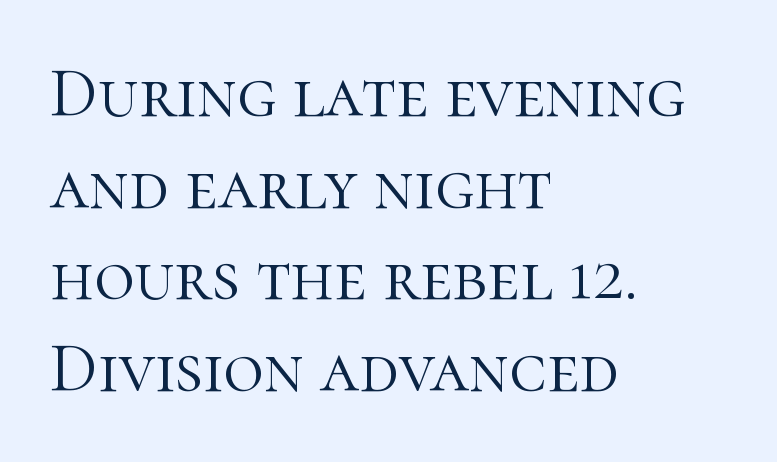
Q: Is the text bold? A: No.
Q: Is the text italic (slanted)? A: No, it is upright.
Q: Is the typeface a serif or a sans-serif typeface? A: Serif.
Q: Is the text underlined? A: No.
Q: How is the paragraph aligned? A: Left-aligned.
Q: Is the spacing between letters normal or unusually wide? A: Normal.
Q: Is the spacing between lines tight, normal or loose? A: Normal.
Q: Width (condensed, normal, or wide)? A: Normal.
Q: Stroke contrast? A: High.
Q: x-height? A: Medium.
Q: Monospaced? A: No.
